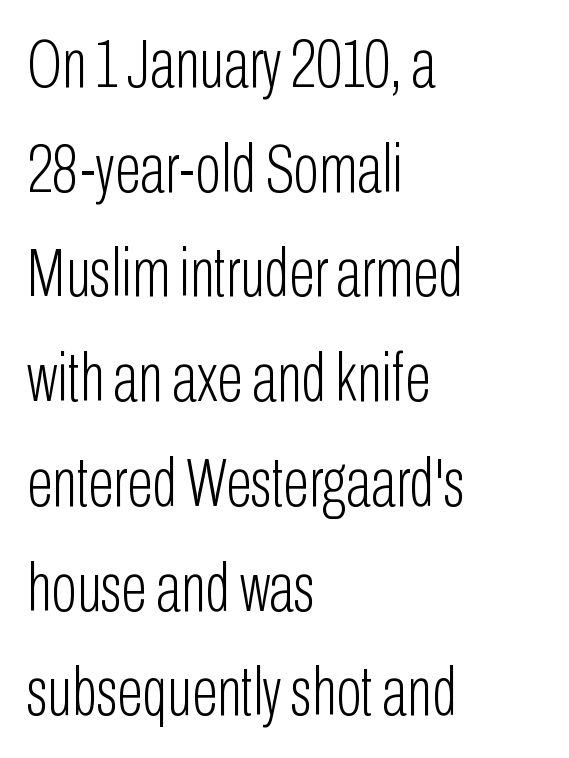
Nothing heavy about these letters — not bold at all. Serifs: no, the terminals of the letterforms are clean. The letters advance in unequal steps, a hallmark of proportional type. The horizontal fit of the characters is conventional and even. Reading down the block, your eye returns to a fixed left position each line. Ascenders rise straight up at ninety degrees.
